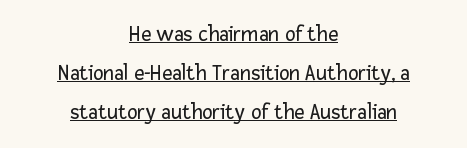
{"italic": "no", "bold": "no", "underline": "yes", "align": "center", "line_spacing_ratio": 1.78, "letter_spacing": "normal", "letter_spacing_em": 0.0, "glyph_px": 22}
